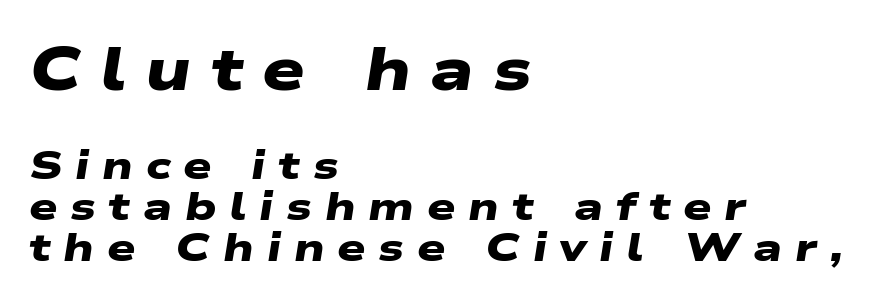
{"serif": "no", "bold": "yes", "weight": "heavy", "width": "wide", "stroke_contrast": "low", "x_height": "medium", "monospaced": "no", "underline": "no", "align": "left", "line_spacing": "tight", "line_spacing_ratio": 1.02, "letter_spacing": "wide", "letter_spacing_em": 0.32, "larger_block": "first", "size_ratio": 1.5, "glyph_px": 60}
